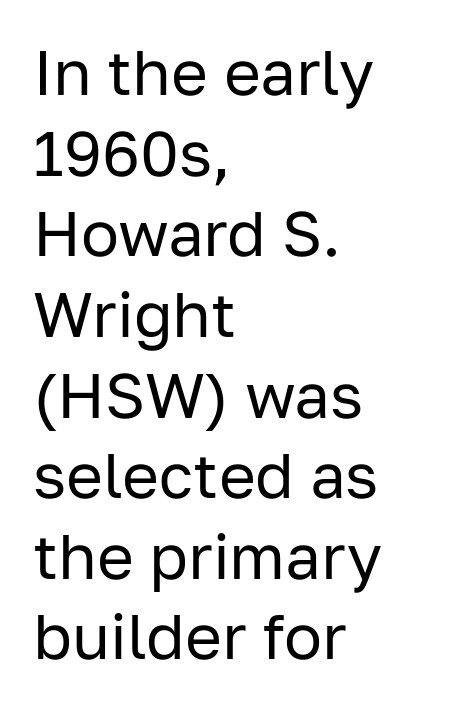
{"serif": "no", "italic": "no", "bold": "no", "weight": "regular", "width": "normal", "stroke_contrast": "low", "x_height": "medium", "monospaced": "no", "underline": "no", "align": "left", "line_spacing": "normal", "line_spacing_ratio": 1.28, "letter_spacing": "normal", "letter_spacing_em": 0.0, "glyph_px": 63}
